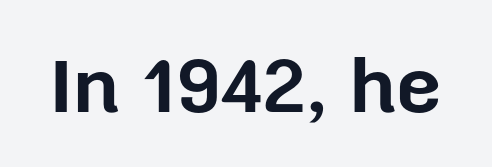
The image shows 79 px bold sans-serif type, upright; set normal letter spacing, not underlined; low stroke contrast and a medium x-height.
